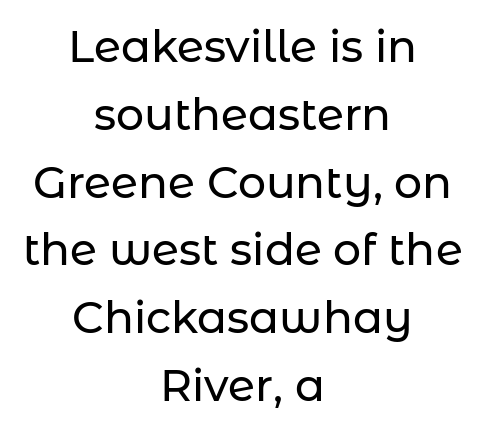
{"serif": "no", "italic": "no", "width": "normal", "stroke_contrast": "low", "x_height": "medium", "monospaced": "no", "underline": "no", "align": "center", "line_spacing": "normal", "line_spacing_ratio": 1.54, "letter_spacing": "normal", "letter_spacing_em": 0.0, "glyph_px": 44}
